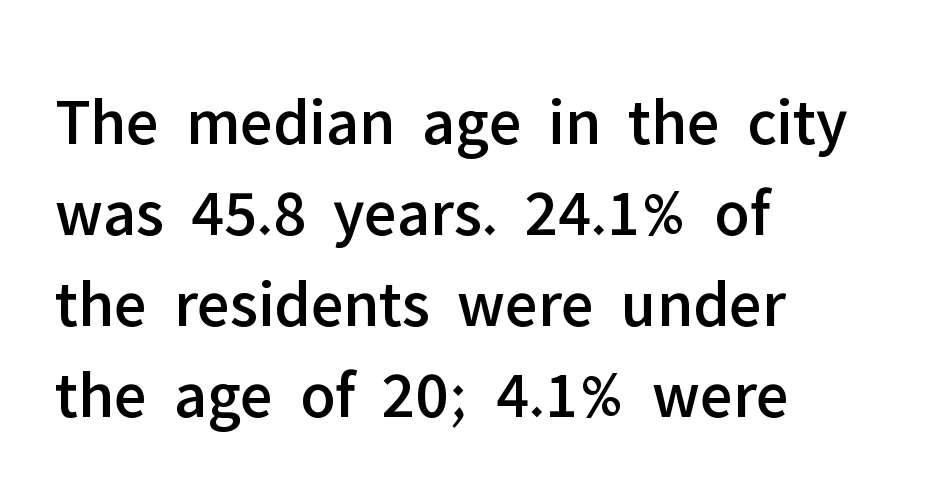
{"serif": "no", "italic": "no", "width": "normal", "stroke_contrast": "low", "x_height": "medium", "monospaced": "no", "underline": "no", "align": "left", "line_spacing": "normal", "line_spacing_ratio": 1.36, "letter_spacing": "normal", "letter_spacing_em": 0.0, "glyph_px": 67}
